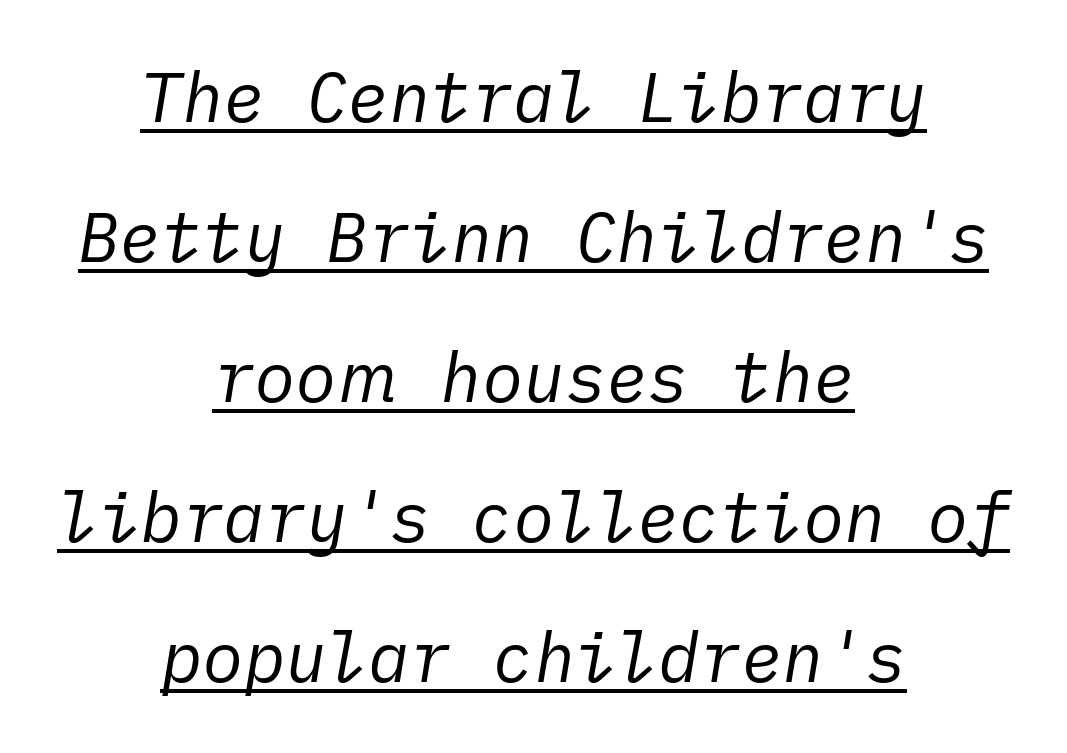
Q: Is the text bold? A: No.
Q: Is the text italic (slanted)? A: Yes, it leans right by about 10 degrees.
Q: Is the text underlined? A: Yes.
Q: How is the paragraph aligned? A: Centered.
Q: Is the spacing between letters normal or unusually wide? A: Normal.
Q: Is the spacing between lines tight, normal or loose? A: Loose.
Q: Width (condensed, normal, or wide)? A: Normal.
Q: Stroke contrast? A: Low.
Q: x-height? A: Medium.
